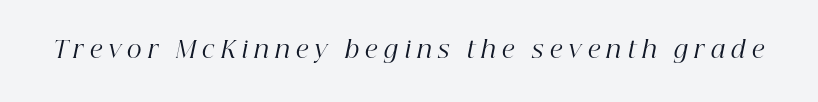
Compared with typical body copy, the letter spacing here is much looser. Would a proofreader flag this as italicized? Yes. The passage shown is not underscored anywhere. Each stroke keeps to a modest, everyday thickness or less.
